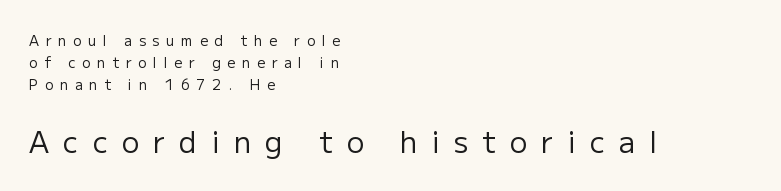
{"serif": "no", "italic": "no", "bold": "no", "weight": "regular", "width": "normal", "stroke_contrast": "low", "x_height": "medium", "monospaced": "no", "underline": "no", "align": "left", "line_spacing": "normal", "line_spacing_ratio": 1.58, "letter_spacing": "wide", "letter_spacing_em": 0.48, "larger_block": "second", "size_ratio": 2.07, "glyph_px": 29}
